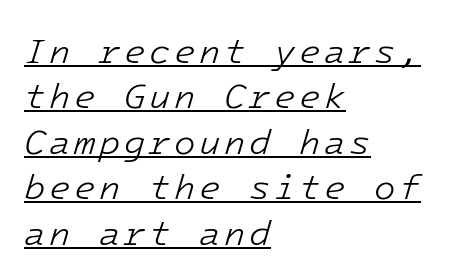
The image shows 35 px light type, italic (leaning right), monospaced; set left-aligned, normal line spacing (1.3x), underlined; low stroke contrast and a medium x-height.
